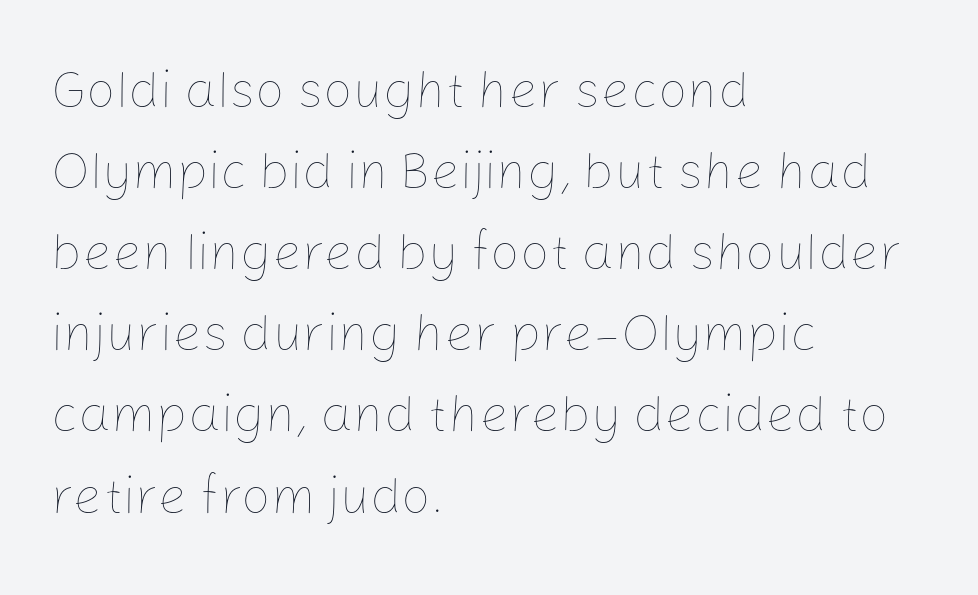
The setting favours the left margin, as ordinary paragraphs usually do. The passage shown has conventional tracking throughout. Is there any slant? The stems are plumb. Spacing verdict: proportional, widths tailored to each character. The strip under each line holds only bare page.
